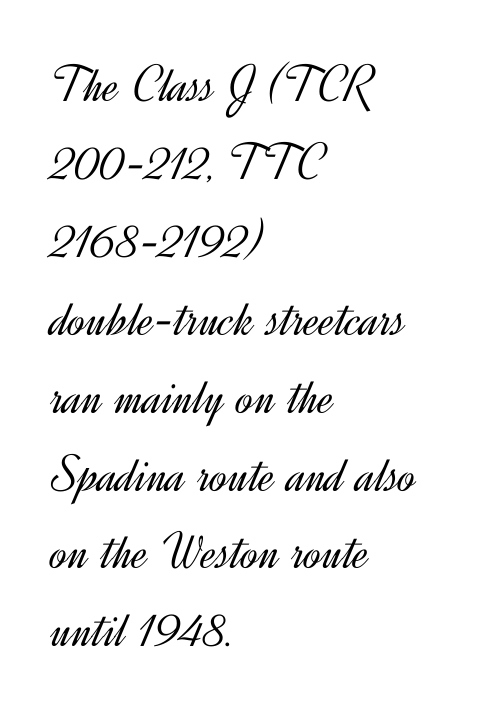
The line texture is even and compact thanks to regular tracking. Character widths vary here, with narrow letters taking less room than wide ones. Weight: in the light-to-regular range.
